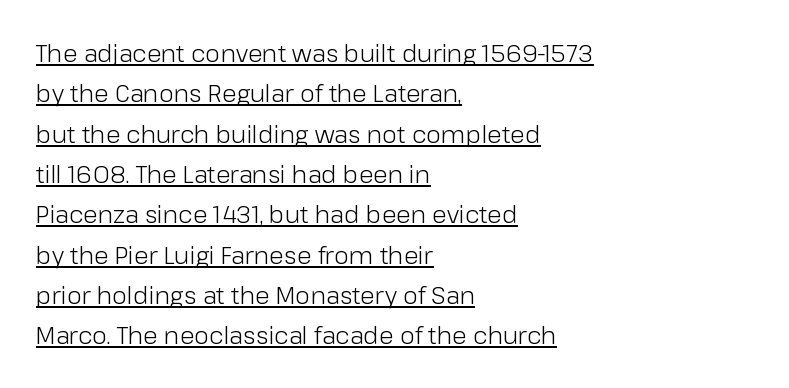
{"italic": "no", "bold": "no", "underline": "yes", "align": "left", "line_spacing": "normal", "line_spacing_ratio": 1.68, "letter_spacing": "normal", "letter_spacing_em": 0.0, "glyph_px": 24}
